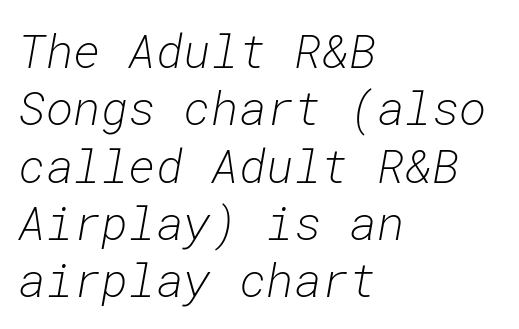
{"italic": "yes", "lean": "right", "slant_degrees": 10, "bold": "no", "weight": "light", "width": "normal", "stroke_contrast": "low", "x_height": "medium", "monospaced": "yes", "underline": "no", "align": "left", "line_spacing_ratio": 1.22, "letter_spacing": "normal", "letter_spacing_em": 0.0, "glyph_px": 47}
